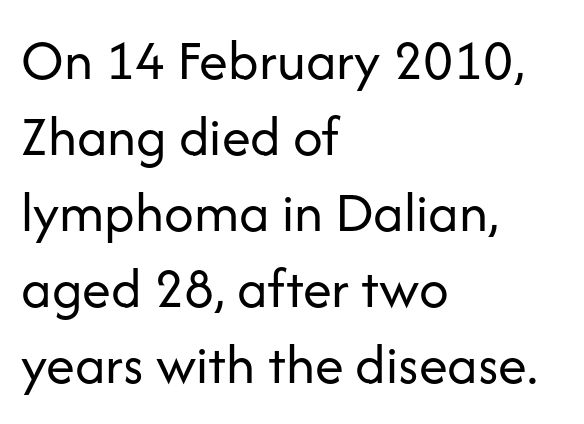
The image shows 58 px regular-weight sans-serif type, upright; set left-aligned, normal line spacing (1.31x), normal letter spacing, not underlined; low stroke contrast and a medium x-height.
